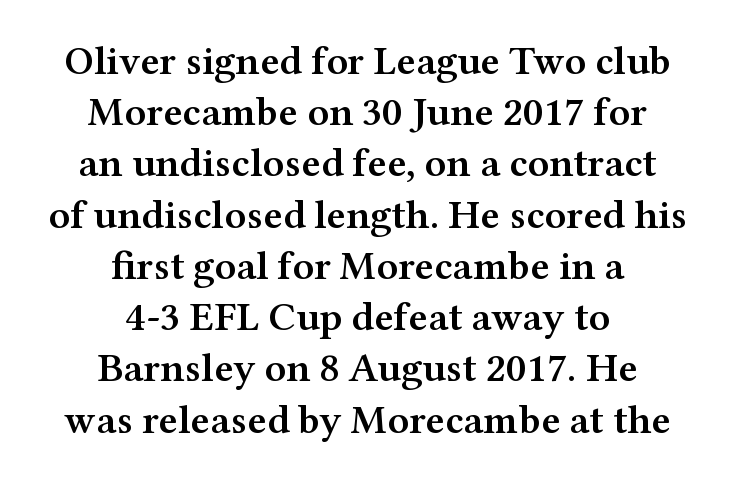
{"serif": "yes", "italic": "no", "bold": "semi", "weight": "semibold", "width": "wide", "stroke_contrast": "medium", "x_height": "medium", "monospaced": "no", "underline": "no", "align": "center", "line_spacing": "normal", "line_spacing_ratio": 1.25, "letter_spacing": "normal", "letter_spacing_em": 0.0, "glyph_px": 41}
